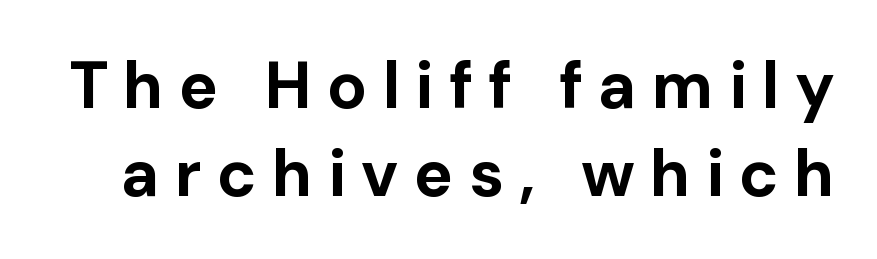
Compared with typical paragraphs, the rows here are spaced about the same. The passage shown is typeset with a sans-serif family. Here the designer chose a conventional face with non-uniform glyph widths. The strip under each line holds only bare page. Posture: vertical.
